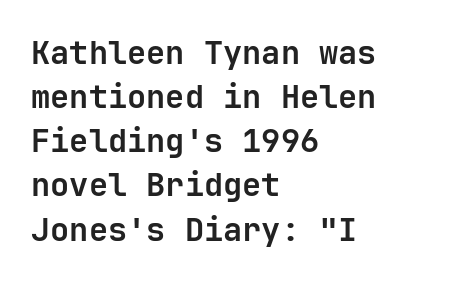
Unlike a traditional serif, this face leaves its strokes unadorned. Honestly, the letter spacing is just normal — you wouldn't notice it. Rows of type keep a routine distance in the vertical direction. Note the uniform advance width — an 'i' takes as much space as an 'm'.
